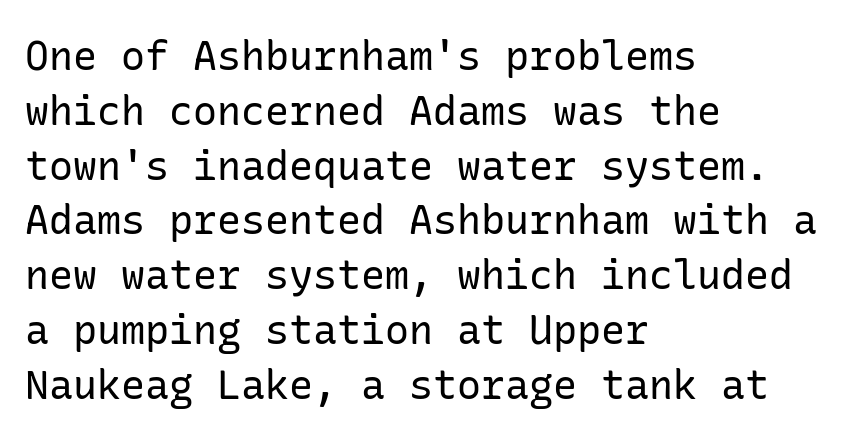
The image shows 40 px regular-weight sans-serif type, upright; set left-aligned, normal line spacing (1.37x), normal letter spacing, not underlined; low stroke contrast and a medium x-height.
